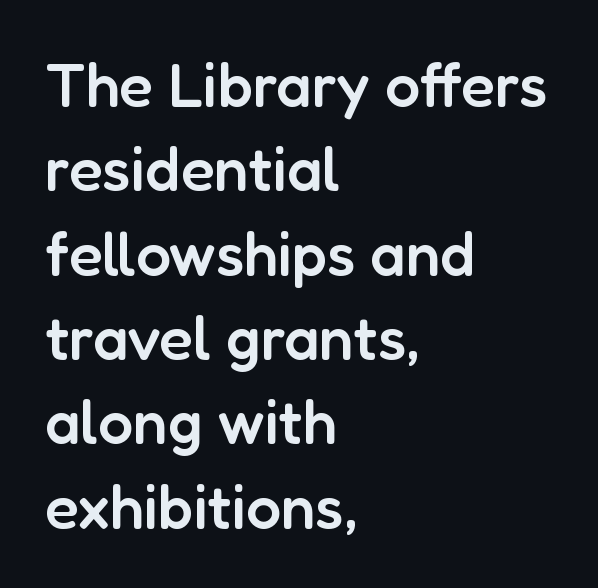
Q: Is the text bold? A: Semi-bold.
Q: Is the text italic (slanted)? A: No, it is upright.
Q: Is the typeface a serif or a sans-serif typeface? A: Sans-serif.
Q: Is the text underlined? A: No.
Q: How is the paragraph aligned? A: Left-aligned.
Q: Is the spacing between letters normal or unusually wide? A: Normal.
Q: Is the spacing between lines tight, normal or loose? A: Normal.
Q: Width (condensed, normal, or wide)? A: Normal.
Q: Stroke contrast? A: Low.
Q: x-height? A: Medium.
Q: Monospaced? A: No.
